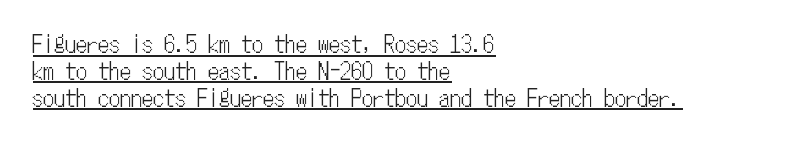
{"italic": "no", "underline": "yes", "align": "left", "line_spacing_ratio": 1.22, "letter_spacing": "normal", "letter_spacing_em": 0.0, "glyph_px": 22}
